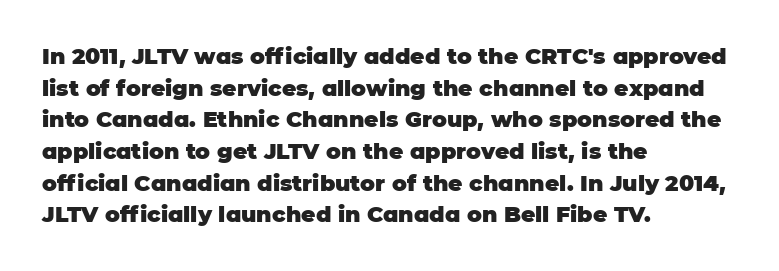
{"italic": "no", "bold": "yes", "underline": "no", "align": "left", "line_spacing": "normal", "line_spacing_ratio": 1.44, "letter_spacing": "normal", "letter_spacing_em": 0.0, "glyph_px": 22}
